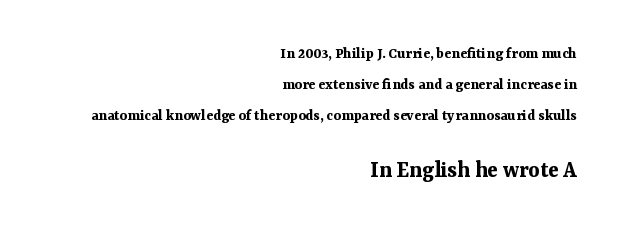
Q: Is the text bold? A: Yes.
Q: Is the text italic (slanted)? A: No, it is upright.
Q: Is the text underlined? A: No.
Q: How is the paragraph aligned? A: Right-aligned.
Q: Is the spacing between letters normal or unusually wide? A: Normal.
Q: Is the spacing between lines tight, normal or loose? A: Loose.
Q: Which block of text is set in a larger size, the first (top) or the second (bottom)? A: The second (bottom) one.
